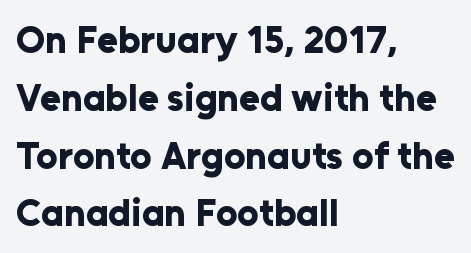
{"serif": "no", "italic": "no", "bold": "yes", "weight": "bold", "width": "normal", "stroke_contrast": "low", "x_height": "medium", "monospaced": "no", "underline": "no", "align": "left", "line_spacing": "normal", "line_spacing_ratio": 1.52, "letter_spacing": "normal", "letter_spacing_em": 0.0, "glyph_px": 38}
